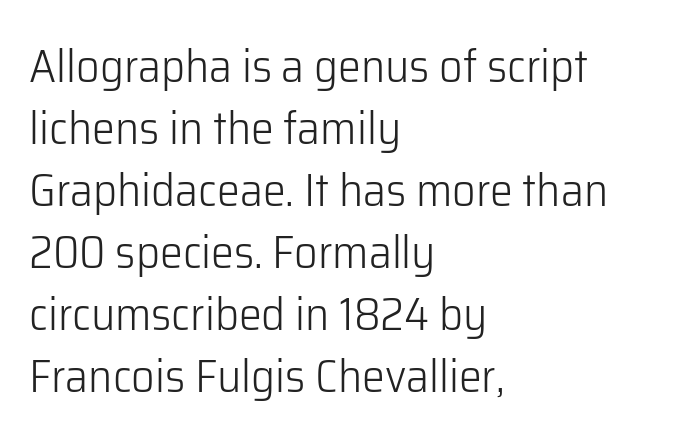
{"serif": "no", "italic": "no", "bold": "no", "weight": "light", "width": "normal", "stroke_contrast": "low", "x_height": "medium", "monospaced": "no", "underline": "no", "align": "left", "line_spacing": "normal", "line_spacing_ratio": 1.35, "letter_spacing": "normal", "letter_spacing_em": 0.0, "glyph_px": 46}
